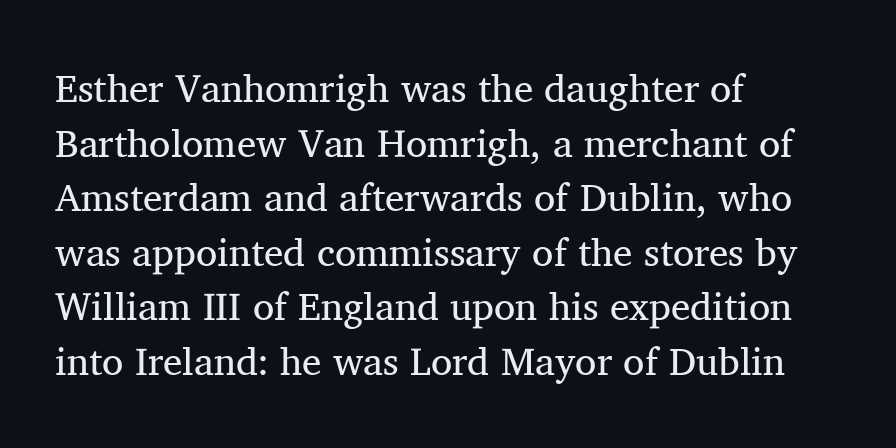
Q: Is the text bold? A: No.
Q: Is the text italic (slanted)? A: No, it is upright.
Q: Is the typeface a serif or a sans-serif typeface? A: Serif.
Q: Is the text underlined? A: No.
Q: How is the paragraph aligned? A: Left-aligned.
Q: Is the spacing between letters normal or unusually wide? A: Normal.
Q: Is the spacing between lines tight, normal or loose? A: Normal.
Q: Width (condensed, normal, or wide)? A: Normal.
Q: Stroke contrast? A: Medium.
Q: x-height? A: Medium.
Q: Monospaced? A: No.
